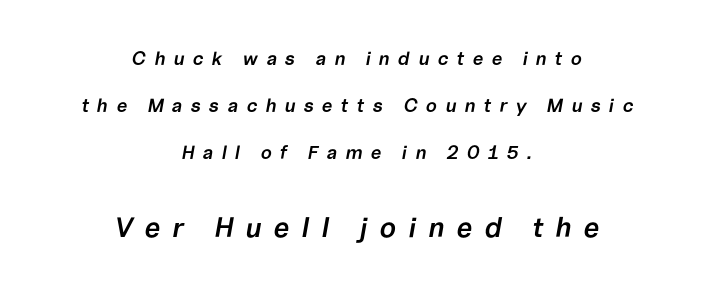
The image shows 28 px semibold type, italic (leaning right); set centered, loose line spacing (2.47x), unusually wide letter spacing (+0.43 em), not underlined; the second (bottom) block is 1.47x larger; low stroke contrast and a medium x-height.
